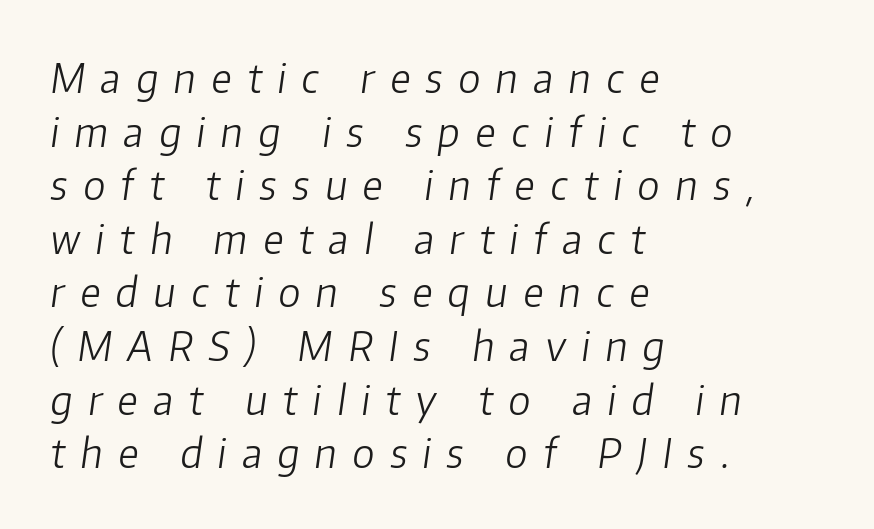
{"italic": "yes", "lean": "right", "slant_degrees": 8, "bold": "no", "weight": "light", "width": "normal", "stroke_contrast": "low", "x_height": "medium", "monospaced": "no", "underline": "no", "align": "left", "line_spacing": "normal", "line_spacing_ratio": 1.34, "letter_spacing": "wide", "letter_spacing_em": 0.39, "glyph_px": 40}
